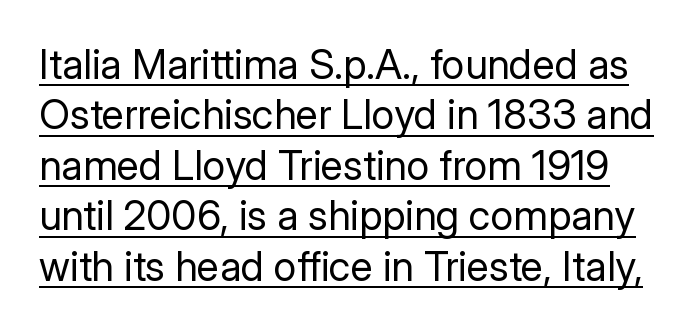
{"serif": "no", "italic": "no", "bold": "no", "weight": "regular", "width": "normal", "stroke_contrast": "low", "x_height": "medium", "monospaced": "no", "underline": "yes", "line_spacing_ratio": 1.23, "letter_spacing": "normal", "letter_spacing_em": 0.0, "glyph_px": 41}
